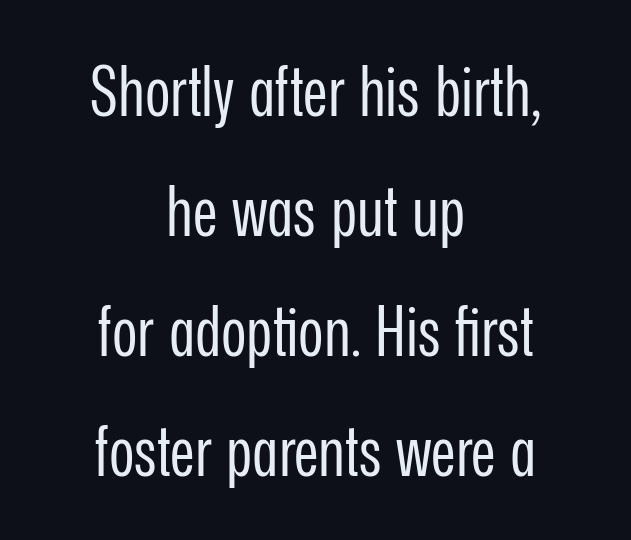
Grotesque or geometric, the face here clearly has no serifs. If you folded the block vertically in half, each line would mirror itself in length. Nobody drew a line under any word here. Inter-character spacing is left at the font's built-in metrics. Each stroke keeps to a modest, everyday thickness or less.
